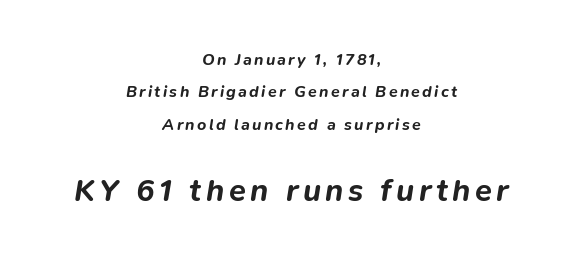
Does the bottom block carry the larger type? Yes, it does. Teacher's note: observe the equal gaps on both sides — that is centered alignment. What's the leading like? Stretched, with rows far apart. Beneath every word, the page is bare. This is oblique type, the kind used for emphasis or titles.
